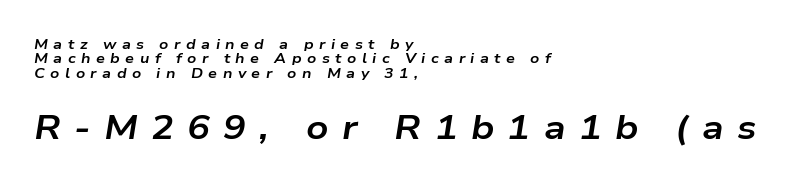
The image shows 34 px bold, wide type, italic (leaning right); set left-aligned, tight line spacing (1.03x), unusually wide letter spacing (+0.39 em), not underlined; the second (bottom) block is 2.43x larger; low stroke contrast and a medium x-height.
